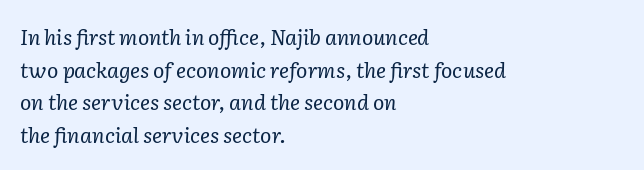
{"italic": "yes", "lean": "right", "slant_degrees": 2, "bold": "no", "underline": "no", "align": "left", "line_spacing": "normal", "line_spacing_ratio": 1.55, "letter_spacing": "normal", "letter_spacing_em": 0.0, "glyph_px": 21}
